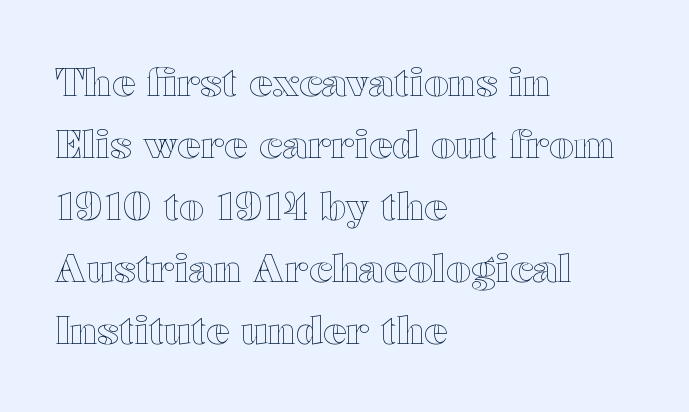
Nobody touched the tracking dial on this one. Vertical strokes here are truly vertical. The rendering uses natural spacing where letterforms have individual widths. This sample keeps an unexceptional amount of space between lines. Short and long lines alike share a common starting point at left.
